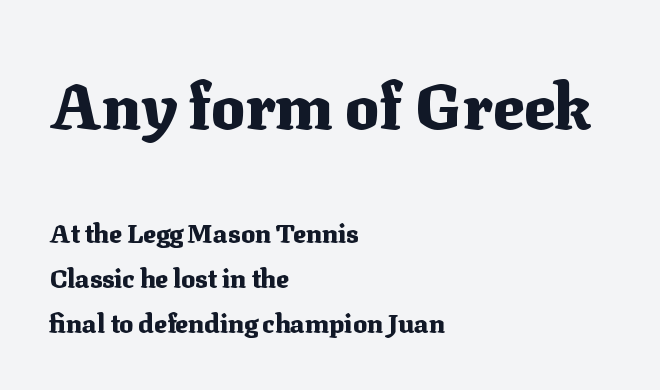
{"serif": "yes", "italic": "no", "bold": "yes", "weight": "heavy", "width": "normal", "stroke_contrast": "medium", "x_height": "medium", "monospaced": "no", "underline": "no", "align": "left", "line_spacing_ratio": 1.72, "letter_spacing": "normal", "letter_spacing_em": 0.0, "larger_block": "first", "size_ratio": 2.46, "glyph_px": 64}
